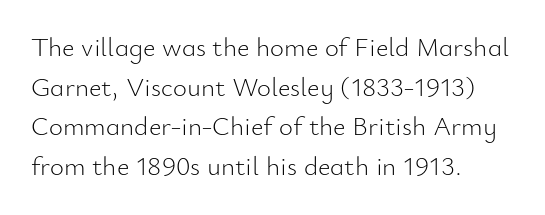
Notice how descenders clear the ascenders below comfortably — that's standard leading. Inter-character spacing is left at the font's built-in metrics. Bare-footed words on every line. The strokes are not fattened; the text isn't bold. A student would call this left alignment; a typographer would say flush left, rag right.
